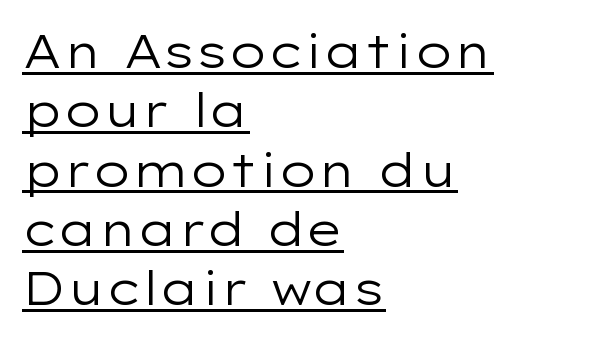
The image shows 46 px regular-weight, wide sans-serif type, upright; set left-aligned, normal line spacing (1.29x), normal letter spacing, underlined; low stroke contrast and a medium x-height.
